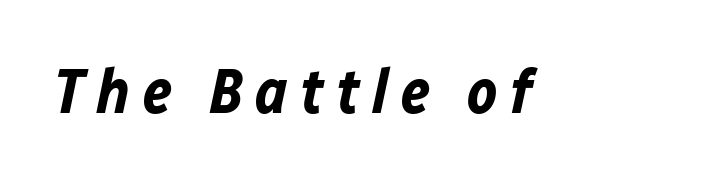
The image shows 63 px bold type, italic (leaning right); set not underlined; low stroke contrast and a medium x-height.
